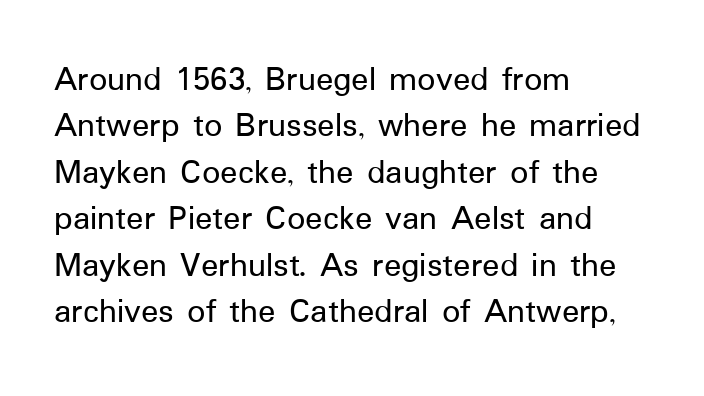
{"serif": "no", "italic": "no", "width": "normal", "stroke_contrast": "low", "x_height": "medium", "monospaced": "no", "underline": "no", "align": "left", "line_spacing": "normal", "line_spacing_ratio": 1.29, "letter_spacing": "normal", "letter_spacing_em": 0.0, "glyph_px": 36}
